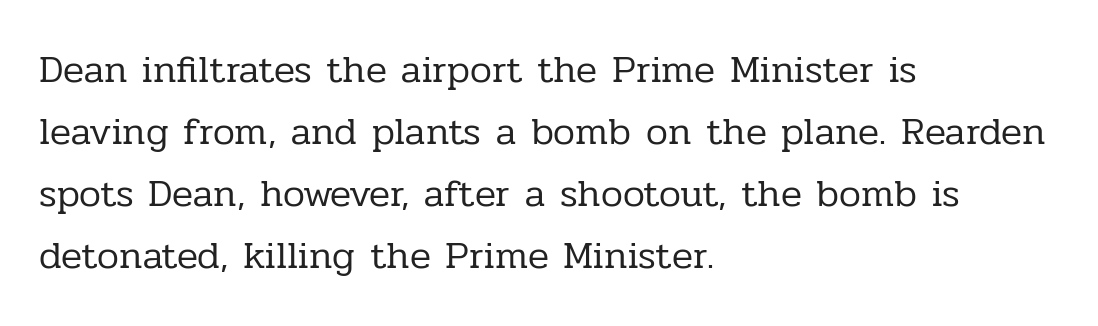
{"serif": "yes", "italic": "no", "bold": "no", "weight": "regular", "width": "normal", "stroke_contrast": "low", "x_height": "medium", "monospaced": "no", "underline": "no", "align": "left", "line_spacing": "normal", "line_spacing_ratio": 1.59, "letter_spacing": "normal", "letter_spacing_em": 0.0, "glyph_px": 39}
